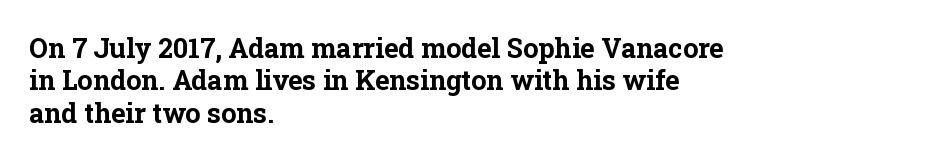
Q: Is the text bold? A: Yes.
Q: Is the text italic (slanted)? A: No, it is upright.
Q: Is the text underlined? A: No.
Q: How is the paragraph aligned? A: Left-aligned.
Q: Is the spacing between letters normal or unusually wide? A: Normal.
